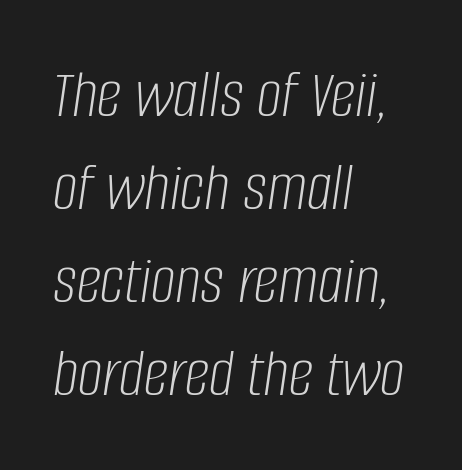
A bare baseline throughout the passage. Unbolded letterforms with no extra heft. Is this a fixed-width face? No — the glyphs have proportional, varying widths. Each new line begins a customary step beneath the previous one.
